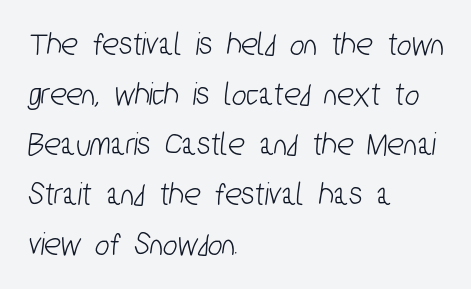
The image shows 34 px condensed sans-serif type; set left-aligned, normal line spacing (1.47x), normal letter spacing, not underlined; low stroke contrast and a medium x-height.
